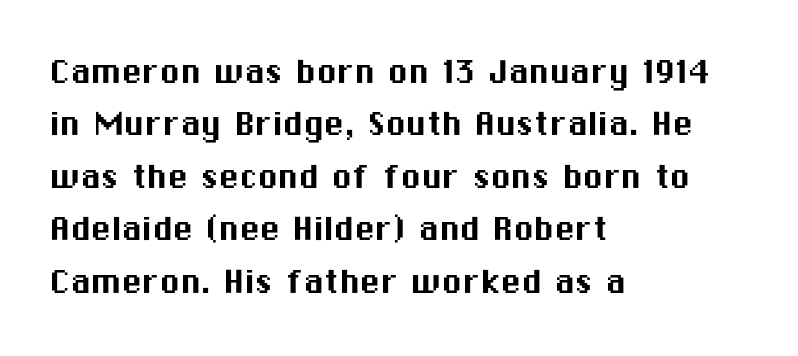
Q: Is the text italic (slanted)? A: No, it is upright.
Q: Is the typeface a serif or a sans-serif typeface? A: Sans-serif.
Q: Is the text underlined? A: No.
Q: How is the paragraph aligned? A: Left-aligned.
Q: Is the spacing between letters normal or unusually wide? A: Normal.
Q: Is the spacing between lines tight, normal or loose? A: Normal.
Q: Width (condensed, normal, or wide)? A: Normal.
Q: Stroke contrast? A: Medium.
Q: x-height? A: Medium.
Q: Monospaced? A: No.
